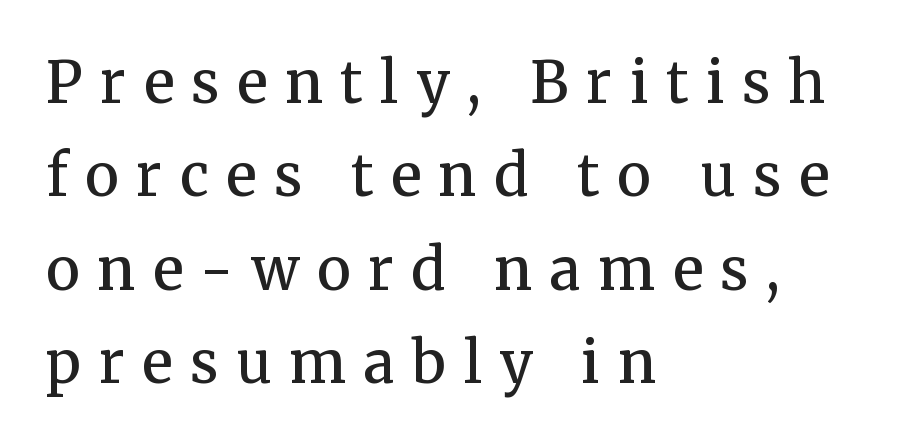
Q: Is the text bold? A: Semi-bold.
Q: Is the text italic (slanted)? A: No, it is upright.
Q: Is the typeface a serif or a sans-serif typeface? A: Serif.
Q: Is the text underlined? A: No.
Q: How is the paragraph aligned? A: Left-aligned.
Q: Is the spacing between letters normal or unusually wide? A: Unusually wide.
Q: Is the spacing between lines tight, normal or loose? A: Normal.
Q: Width (condensed, normal, or wide)? A: Normal.
Q: Stroke contrast? A: Medium.
Q: x-height? A: Medium.
Q: Monospaced? A: No.
